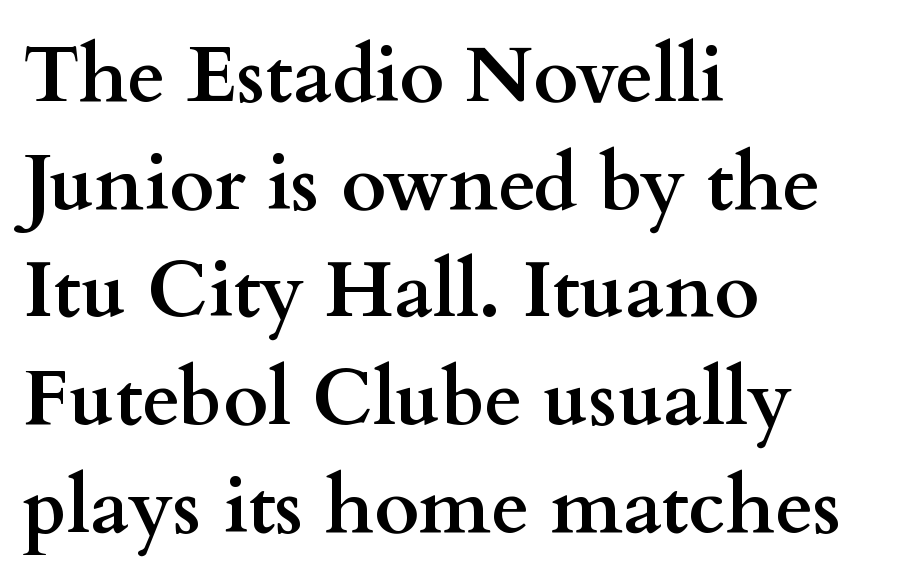
In CSS terms this would be text-align: left. Spacing verdict: proportional, widths tailored to each character. The face used here is seriffed, in the tradition of book romans. The specimen omits any rule beneath the text block's lines.
